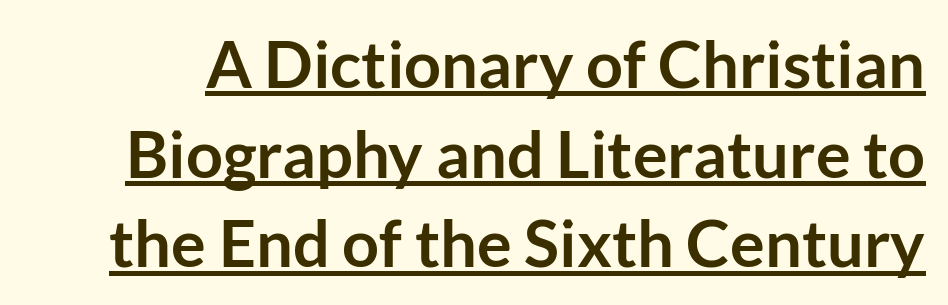
The image shows 65 px semibold sans-serif type, upright; set normal line spacing (1.38x), normal letter spacing, underlined; low stroke contrast and a medium x-height.
